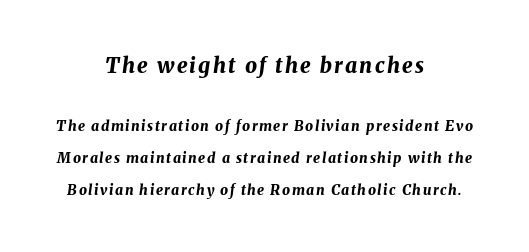
{"italic": "yes", "lean": "right", "slant_degrees": 8, "bold": "yes", "underline": "no", "align": "center", "line_spacing": "loose", "line_spacing_ratio": 2.29, "larger_block": "first", "size_ratio": 1.5, "glyph_px": 21}
